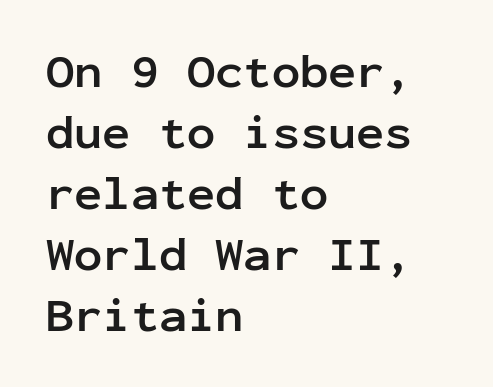
Q: Is the text bold? A: Yes.
Q: Is the text italic (slanted)? A: No, it is upright.
Q: Is the typeface a serif or a sans-serif typeface? A: Sans-serif.
Q: Is the text underlined? A: No.
Q: How is the paragraph aligned? A: Left-aligned.
Q: Is the spacing between letters normal or unusually wide? A: Normal.
Q: Is the spacing between lines tight, normal or loose? A: Normal.
Q: Width (condensed, normal, or wide)? A: Normal.
Q: Stroke contrast? A: Low.
Q: x-height? A: Medium.
Q: Monospaced? A: Yes.
